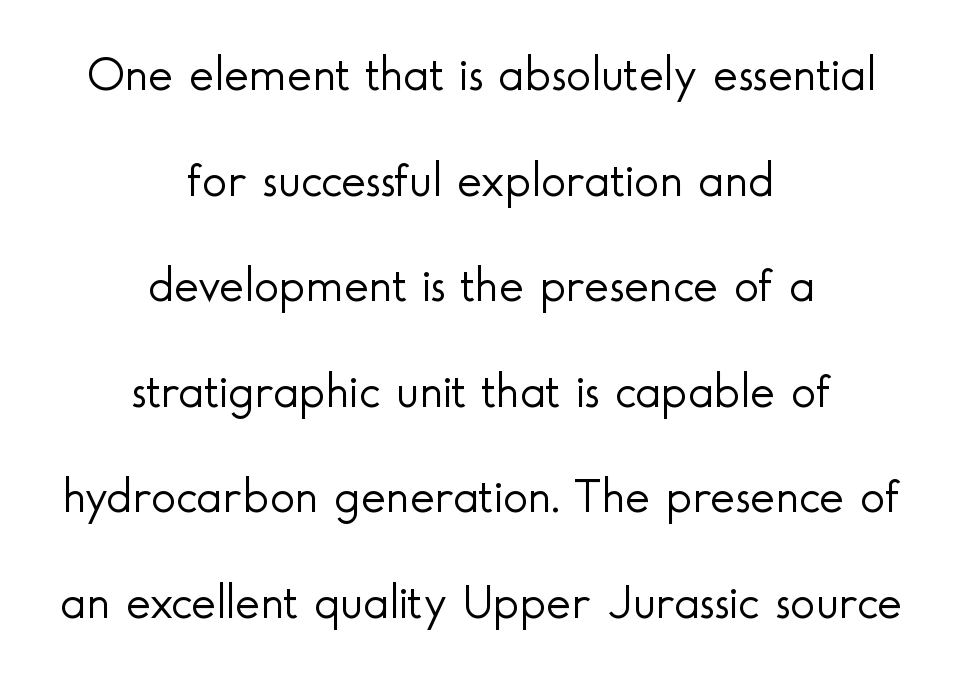
Q: Is the text bold? A: No.
Q: Is the text italic (slanted)? A: No, it is upright.
Q: Is the typeface a serif or a sans-serif typeface? A: Sans-serif.
Q: Is the text underlined? A: No.
Q: How is the paragraph aligned? A: Centered.
Q: Is the spacing between letters normal or unusually wide? A: Normal.
Q: Is the spacing between lines tight, normal or loose? A: Loose.
Q: Width (condensed, normal, or wide)? A: Normal.
Q: x-height? A: Small.
Q: Monospaced? A: No.
